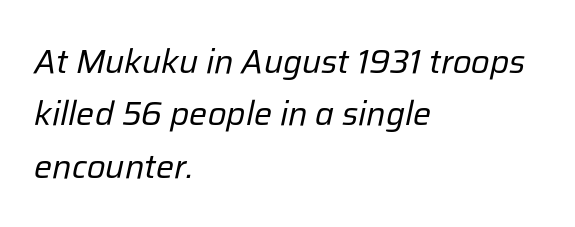
The image shows 34 px regular-weight type, italic (leaning right); set left-aligned, normal line spacing (1.54x), normal letter spacing, not underlined; low stroke contrast and a medium x-height.
